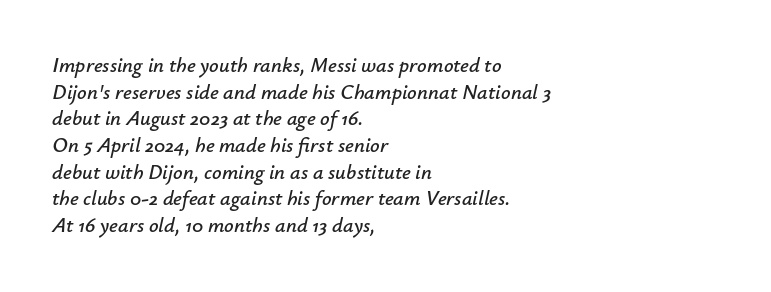
The passage shown leans; its letterforms are oblique. Spacing between characters is what you'd get straight out of the box. The typesetter chose a ragged-right arrangement here. Only glyphs here, with clear space below each row. The block of text has a typical density, with ordinary space between rows.
